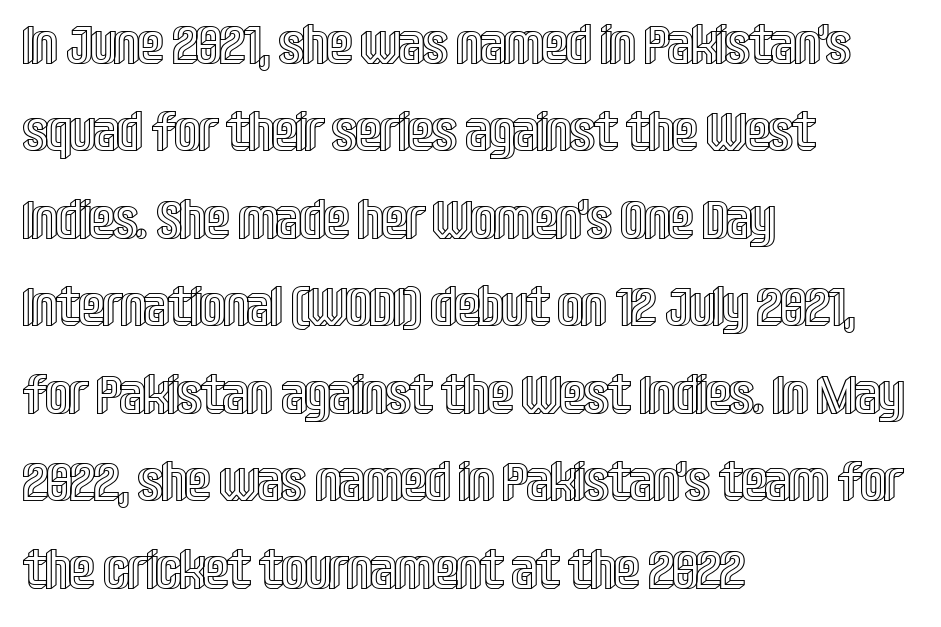
Quick note: interline space is typical. Which margin do the lines hug? The left one — the right edge is uneven. This sample has the flowing, uneven cadence of proportional lettering. Underline: absent.
